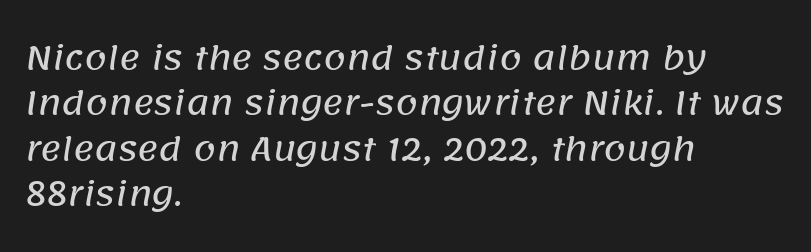
{"serif": "no", "width": "normal", "stroke_contrast": "low", "x_height": "large", "monospaced": "no", "underline": "no", "align": "left", "line_spacing": "normal", "line_spacing_ratio": 1.42, "letter_spacing": "normal", "letter_spacing_em": 0.0, "glyph_px": 32}
